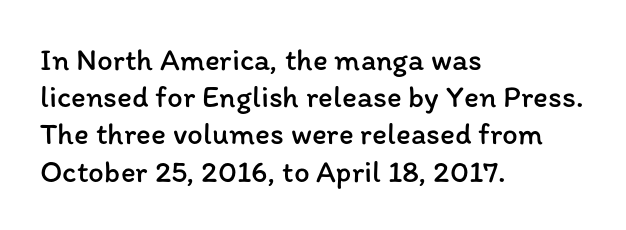
Q: Is the text bold? A: No.
Q: Is the text italic (slanted)? A: No, it is upright.
Q: Is the text underlined? A: No.
Q: How is the paragraph aligned? A: Left-aligned.
Q: Is the spacing between letters normal or unusually wide? A: Normal.
Q: Width (condensed, normal, or wide)? A: Normal.
Q: Stroke contrast? A: Low.
Q: x-height? A: Medium.
Q: Monospaced? A: No.
